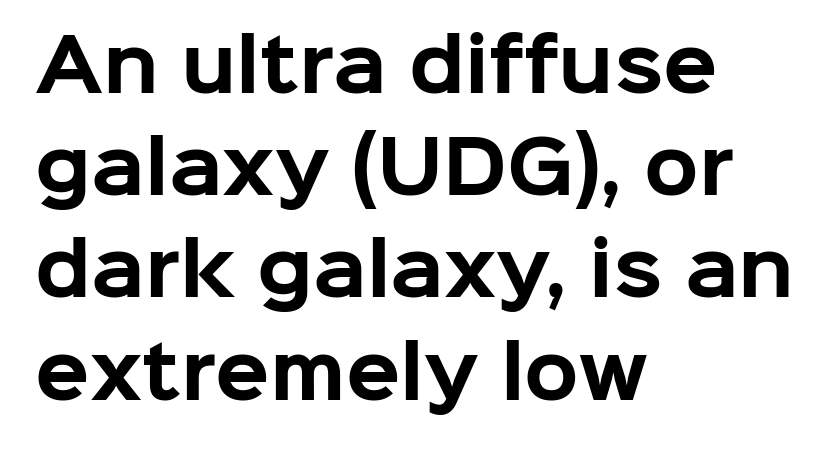
The image shows 71 px bold sans-serif type, upright; set left-aligned, normal line spacing (1.44x), normal letter spacing, not underlined; low stroke contrast and a medium x-height.
